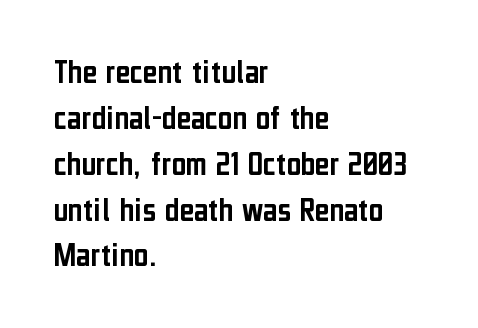
Does the leading feel generous? No, just average. Ordinary non-slanted type is in use. The face used here is rendered with its standard letterfit. Only glyphs here, with clear space below each row.
